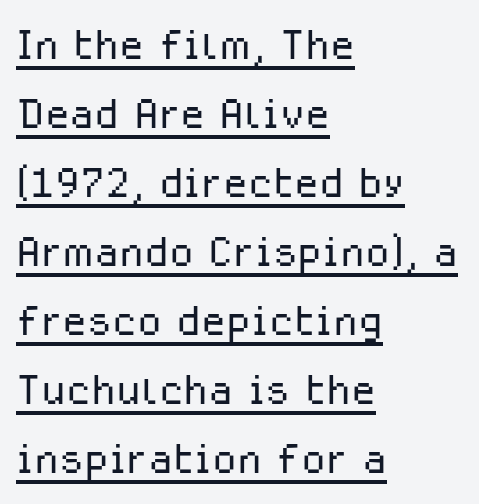
Varying glyph widths throughout — classic text-font behaviour. Between one letter and the next there's only the usual sliver of space. A student would call this left alignment; a typographer would say flush left, rag right. Glance below the letters and you will spot a drawn line.
